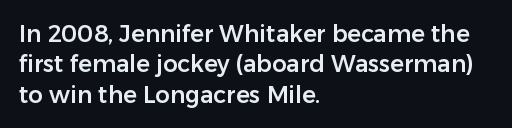
The face used here is rendered with its standard letterfit. These lines are set flush left with a ragged right edge. The glyphs are unaccompanied by any horizontal stroke below them. Normally led — the rows are evenly, conventionally spaced. Do the letters lean? They stand straight.
